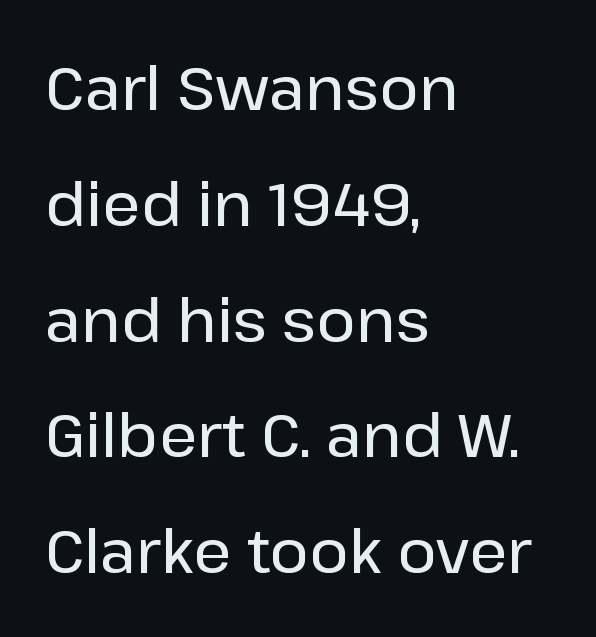
The image shows 60 px sans-serif type, upright; set left-aligned, loose line spacing (1.93x), normal letter spacing, not underlined; low stroke contrast and a medium x-height.
